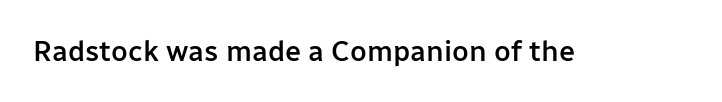
{"serif": "no", "italic": "no", "bold": "semi", "weight": "semibold", "width": "normal", "stroke_contrast": "low", "x_height": "medium", "monospaced": "no", "underline": "no", "letter_spacing": "normal", "letter_spacing_em": 0.0, "glyph_px": 29}
